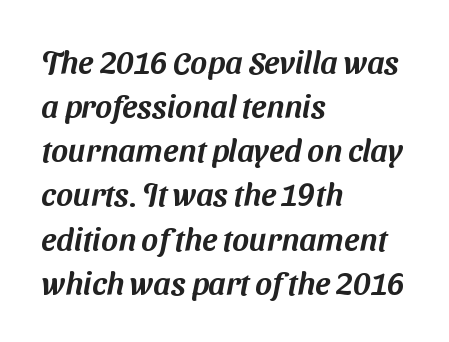
{"serif": "no", "width": "normal", "stroke_contrast": "medium", "x_height": "medium", "monospaced": "no", "underline": "no", "align": "left", "line_spacing": "normal", "line_spacing_ratio": 1.38, "letter_spacing": "normal", "letter_spacing_em": 0.0, "glyph_px": 32}
